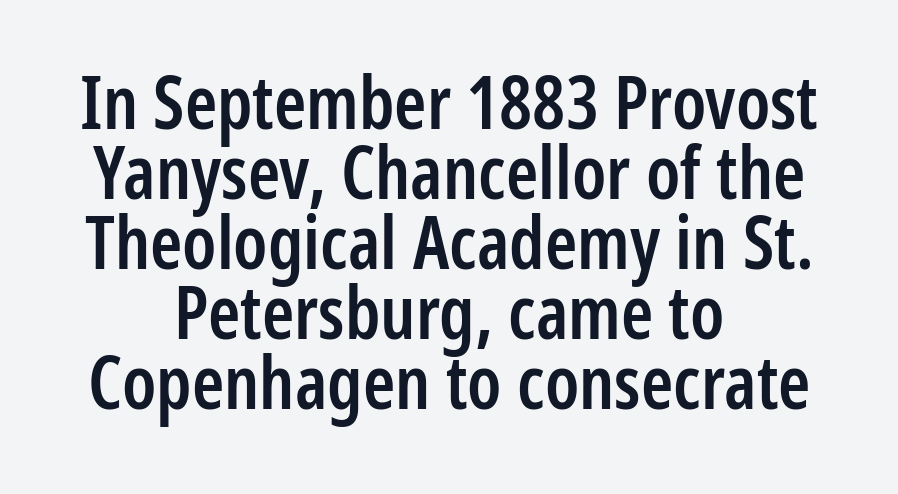
The image shows 73 px semibold, condensed sans-serif type, upright; set centered, tight line spacing (0.96x), normal letter spacing, not underlined; low stroke contrast and a medium x-height.
